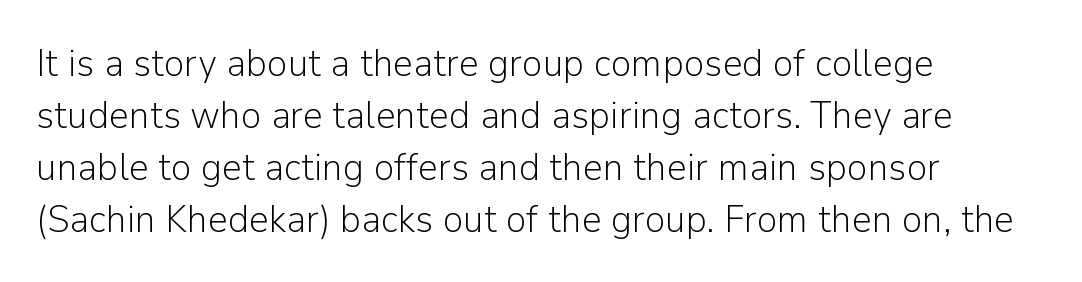
Note the varied advance widths — an 'i' is clearly narrower than an 'm'. A typesetter would mark this as roman, not italic. Type without underlining. Left-aligned paragraph, ragged on the right. Each letter's strokes conclude bluntly, with no projecting serifs. One glance says typical: line gaps are just what's usual.
